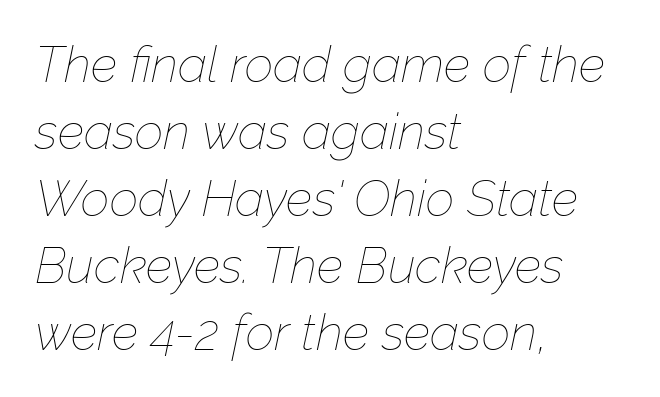
{"italic": "yes", "lean": "right", "slant_degrees": 12, "bold": "no", "weight": "thin", "width": "normal", "stroke_contrast": "low", "x_height": "medium", "monospaced": "no", "underline": "no", "align": "left", "line_spacing": "normal", "line_spacing_ratio": 1.34, "letter_spacing": "normal", "letter_spacing_em": 0.0, "glyph_px": 50}
